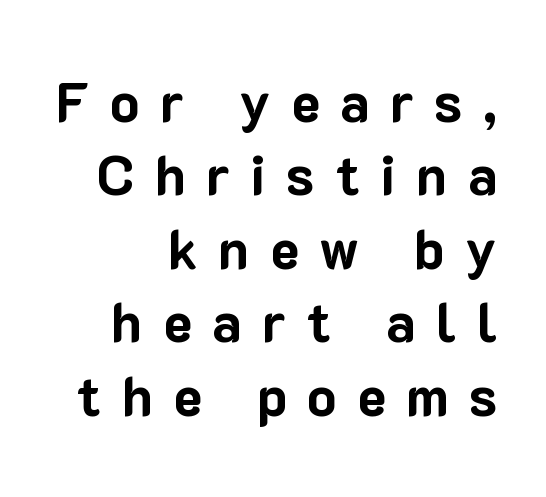
{"serif": "no", "italic": "no", "bold": "yes", "weight": "bold", "width": "normal", "stroke_contrast": "low", "x_height": "medium", "monospaced": "no", "underline": "no", "align": "right", "line_spacing": "normal", "line_spacing_ratio": 1.36, "letter_spacing": "wide", "letter_spacing_em": 0.38, "glyph_px": 54}
